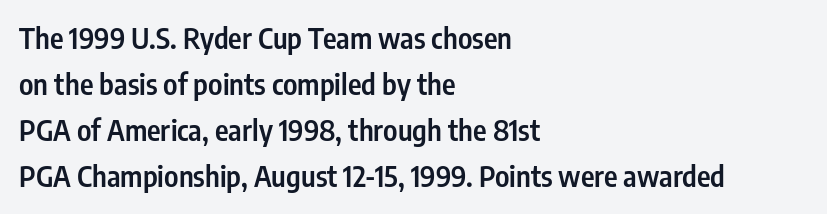
{"serif": "no", "italic": "no", "bold": "semi", "weight": "semibold", "width": "condensed", "stroke_contrast": "low", "x_height": "medium", "monospaced": "no", "underline": "no", "align": "left", "line_spacing": "normal", "line_spacing_ratio": 1.59, "letter_spacing": "normal", "letter_spacing_em": 0.0, "glyph_px": 29}
